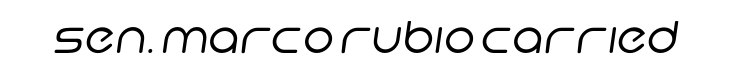
Q: Is the text bold? A: No.
Q: Is the typeface a serif or a sans-serif typeface? A: Sans-serif.
Q: Is the text underlined? A: No.
Q: Is the spacing between letters normal or unusually wide? A: Normal.
Q: Width (condensed, normal, or wide)? A: Normal.
Q: Stroke contrast? A: Low.
Q: x-height? A: Large.
Q: Monospaced? A: No.
